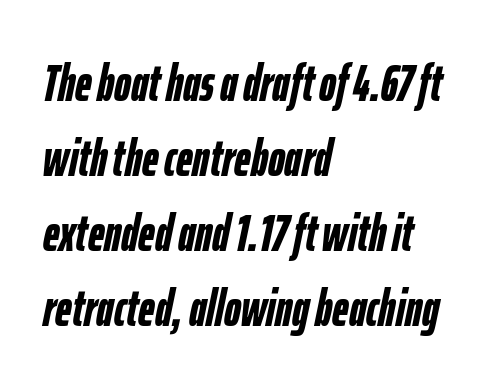
Unmarked baselines from the first word to the last. The vertical gap from one line to the next is medium. Is this a fixed-width face? No — the glyphs have proportional, varying widths. How are the letters spaced? Ordinarily, with no added tracking.
